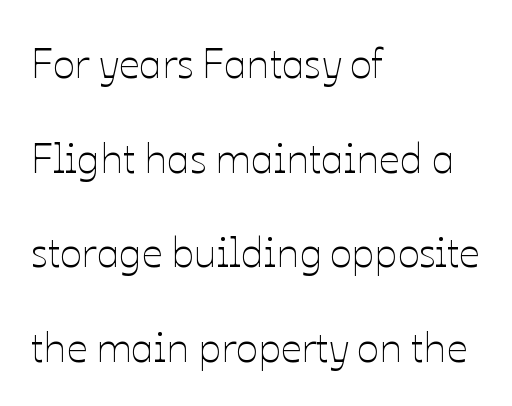
Q: Is the text bold? A: No.
Q: Is the text italic (slanted)? A: No, it is upright.
Q: Is the text underlined? A: No.
Q: How is the paragraph aligned? A: Left-aligned.
Q: Is the spacing between letters normal or unusually wide? A: Normal.
Q: Is the spacing between lines tight, normal or loose? A: Loose.
Q: Width (condensed, normal, or wide)? A: Normal.
Q: Stroke contrast? A: Low.
Q: x-height? A: Medium.
Q: Monospaced? A: No.
